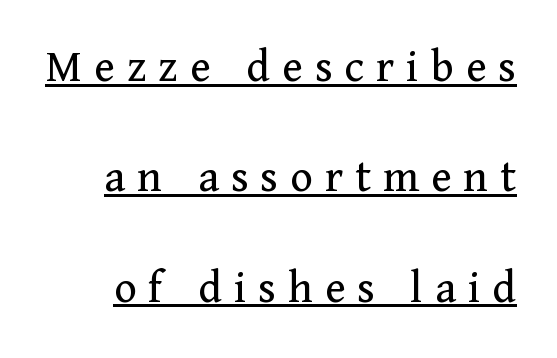
Substantial extra tracking has been applied to these lines. Ink coverage per letter is moderate at most. The lines are spread far apart with generous leading. The letters carry serifs — small finishing strokes at the ends of their stems. Think of a printed novel: that variable character pitch is what you see here. When letters stand straight like this, we call the style roman or upright.
